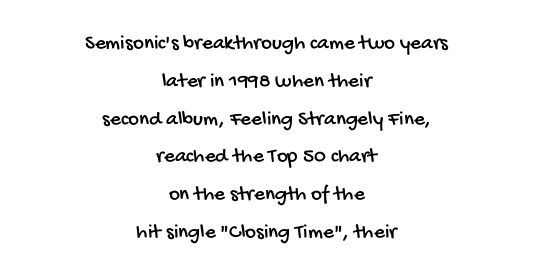
The image shows 21 px text type; set centered, line spacing 1.8x, normal letter spacing, not underlined.
